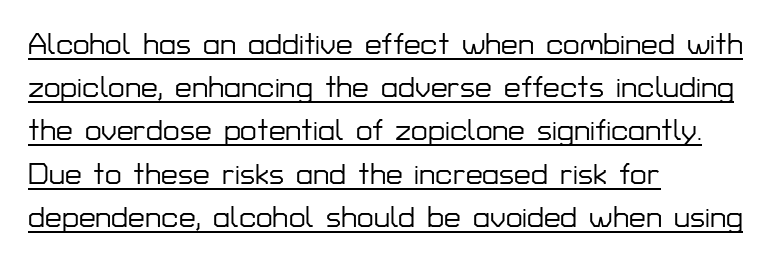
Q: Is the text italic (slanted)? A: No, it is upright.
Q: Is the typeface a serif or a sans-serif typeface? A: Sans-serif.
Q: Is the text underlined? A: Yes.
Q: How is the paragraph aligned? A: Left-aligned.
Q: Is the spacing between letters normal or unusually wide? A: Normal.
Q: Is the spacing between lines tight, normal or loose? A: Normal.
Q: Width (condensed, normal, or wide)? A: Normal.
Q: Stroke contrast? A: Low.
Q: x-height? A: Medium.
Q: Monospaced? A: No.
